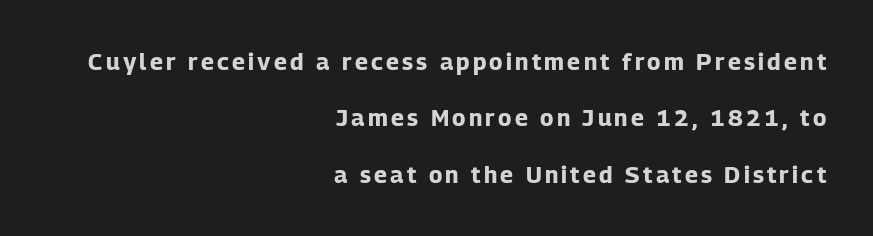
{"italic": "no", "bold": "yes", "underline": "no", "align": "right", "line_spacing": "loose", "line_spacing_ratio": 2.45, "glyph_px": 23}
